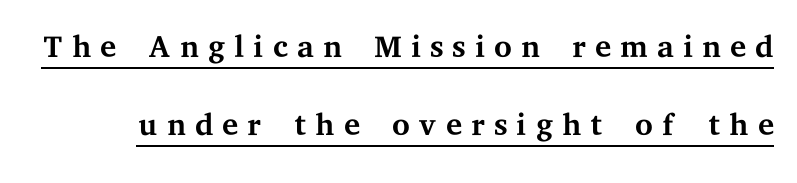
The image shows 46 px regular-weight, wide serif type, upright; set normal line spacing (1.7x), underlined; medium stroke contrast and a medium x-height.
